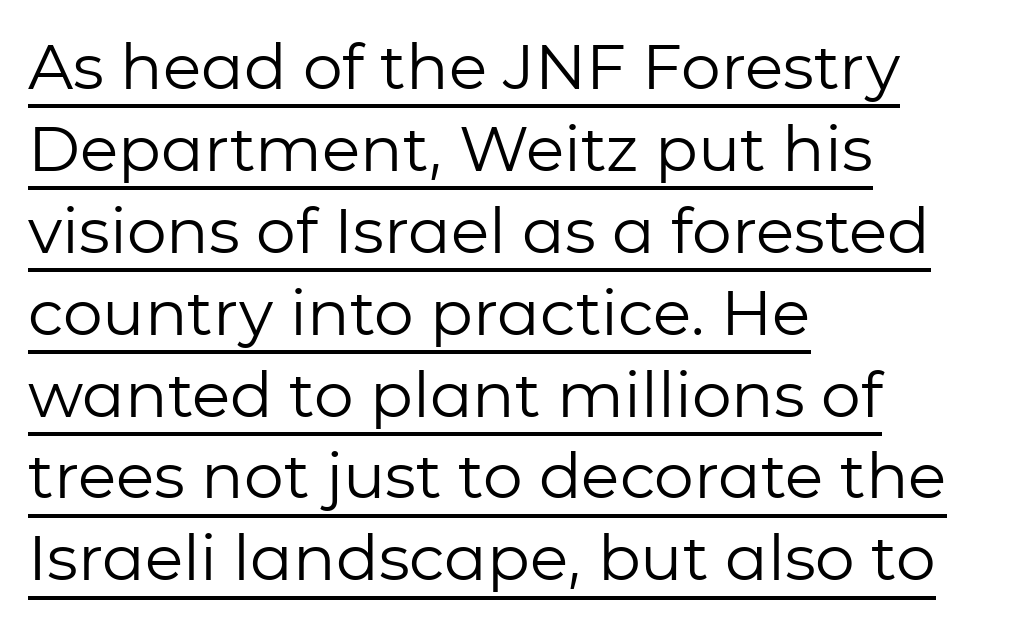
Q: Is the text bold? A: No.
Q: Is the text italic (slanted)? A: No, it is upright.
Q: Is the typeface a serif or a sans-serif typeface? A: Sans-serif.
Q: Is the text underlined? A: Yes.
Q: How is the paragraph aligned? A: Left-aligned.
Q: Is the spacing between letters normal or unusually wide? A: Normal.
Q: Is the spacing between lines tight, normal or loose? A: Normal.
Q: Width (condensed, normal, or wide)? A: Normal.
Q: Stroke contrast? A: Low.
Q: x-height? A: Medium.
Q: Monospaced? A: No.
